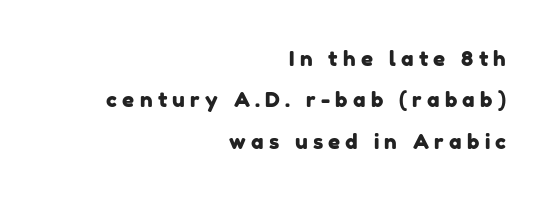
{"underline": "no", "align": "right", "line_spacing": "loose", "line_spacing_ratio": 1.97, "letter_spacing": "wide", "letter_spacing_em": 0.25, "glyph_px": 21}
